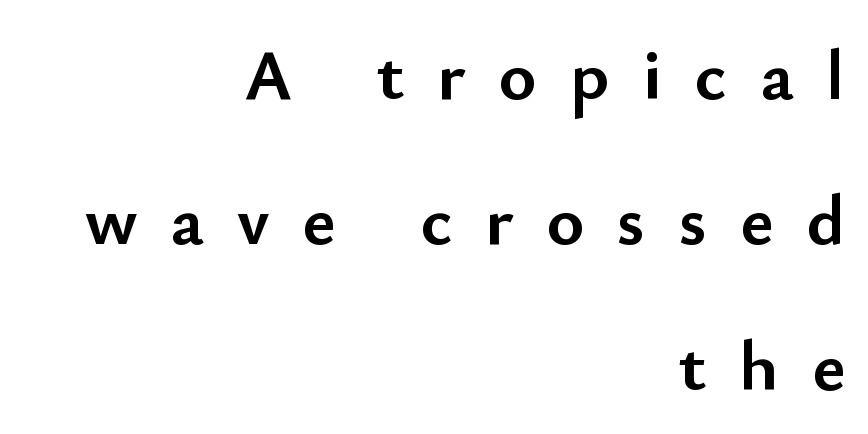
The image shows 72 px semibold sans-serif type, upright; set right-aligned, loose line spacing (2.02x), unusually wide letter spacing (+0.46 em), not underlined; low stroke contrast and a small x-height.
